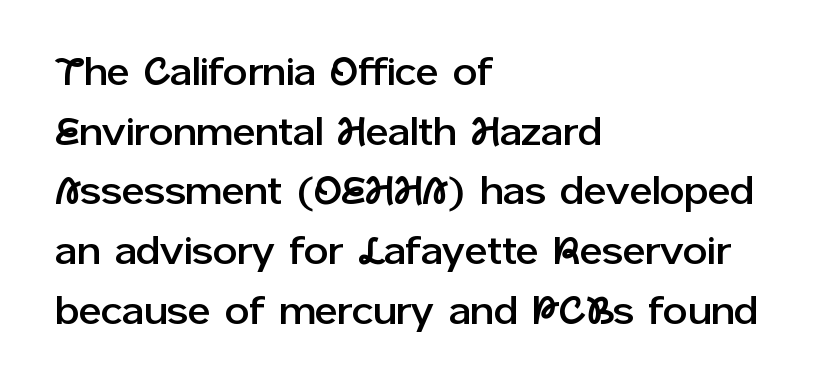
The image shows 39 px sans-serif type, upright; set left-aligned, normal line spacing (1.53x), normal letter spacing, not underlined; low stroke contrast and a medium x-height.
